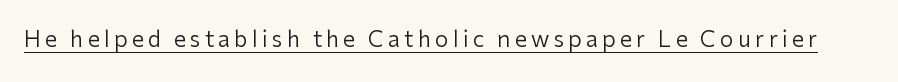
{"italic": "no", "bold": "no", "underline": "yes", "glyph_px": 22}
